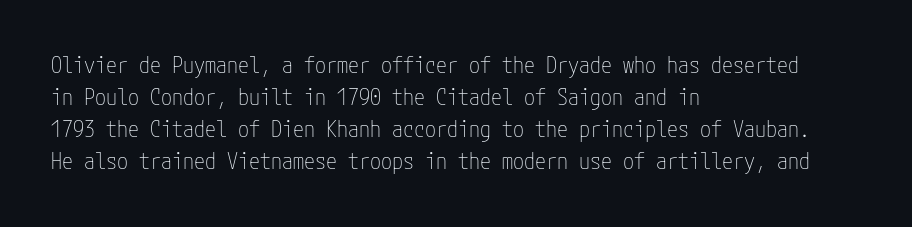
Weight: in the light-to-regular range. These lines keep a tight, regular rhythm from letter to letter. Any mark beneath the type? The region is blank. Left-aligned paragraph, ragged on the right. If you drew a line through each stem, it would be perfectly vertical. Honestly, the row spacing looks completely unremarkable.
